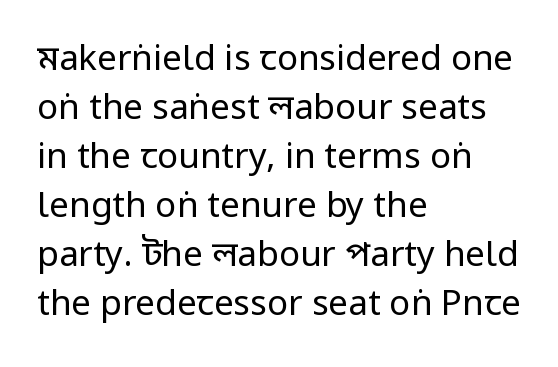
The image shows 35 px regular-weight, condensed sans-serif type, upright; set left-aligned, normal line spacing (1.4x), normal letter spacing, not underlined; low stroke contrast and a large x-height.
